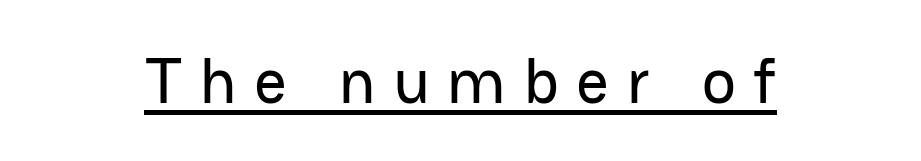
{"serif": "no", "italic": "no", "width": "normal", "stroke_contrast": "low", "x_height": "medium", "monospaced": "no", "underline": "yes", "align": "center", "letter_spacing": "wide", "letter_spacing_em": 0.28, "glyph_px": 64}
